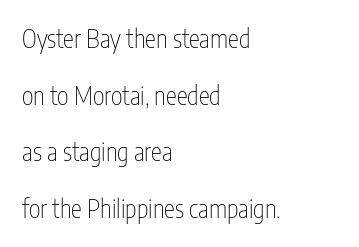
{"italic": "no", "bold": "no", "underline": "no", "align": "left", "line_spacing": "loose", "line_spacing_ratio": 2.27, "letter_spacing": "normal", "letter_spacing_em": 0.0, "glyph_px": 25}
